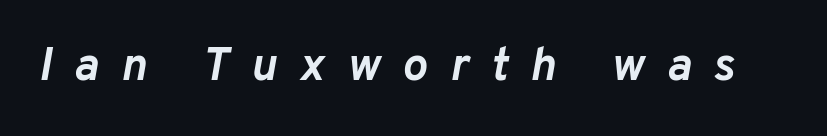
Each letter keeps its own natural width here, so spacing adapts to shape. As a designer I'd log this as weight 700, bold. The strip under each line holds only bare page. The specimen reads as italic at a glance.
